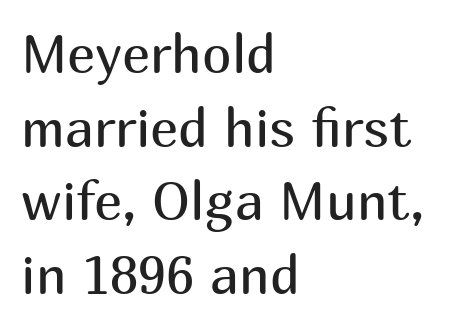
These lines are rendered in a variable-pitch font. Descenders are the only things crossing below the line. The characters are drawn with everyday or finer stroke widths. This is roman type, the default non-slanted kind. Stroke terminals: plain, sans-serif.
